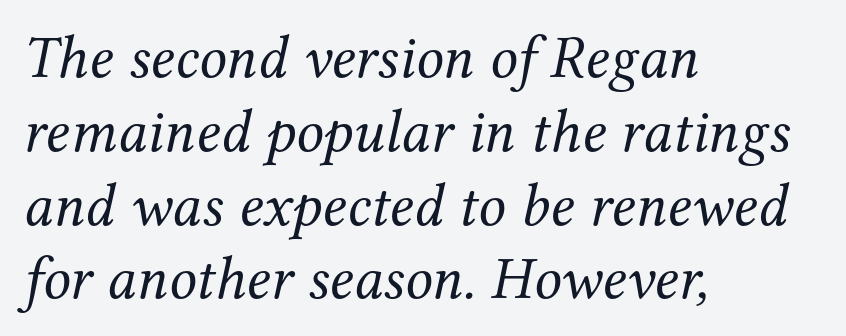
One-word summary of the alignment: left. Looks like regular typesetting: each glyph gets only the width it needs. The characters display serif detailing at their extremities. The words here are not underlined.
